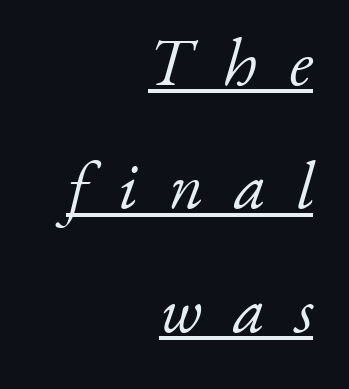
{"serif": "yes", "italic": "yes", "lean": "right", "slant_degrees": 17, "bold": "no", "weight": "light", "width": "normal", "stroke_contrast": "low", "x_height": "small", "monospaced": "no", "underline": "yes", "align": "right", "line_spacing_ratio": 1.84, "letter_spacing": "wide", "letter_spacing_em": 0.47, "glyph_px": 67}
